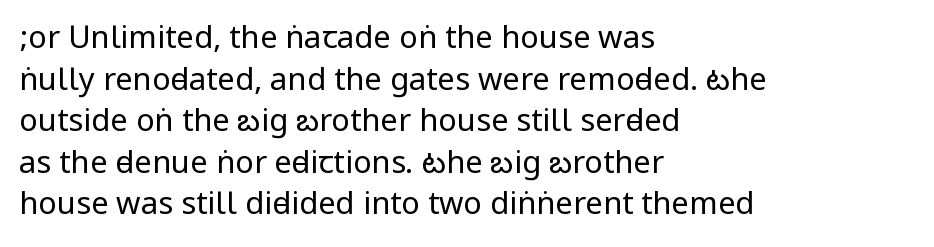
Weight class: somewhere from thin through regular. Line beginnings align vertically; line endings do not. Compared with typical paragraphs, the rows here are spaced about the same. The rendering shows plain stroke endings on the letterforms — a sans-serif design. Nothing unusual about the tracking: characters are spaced as the font intends.
